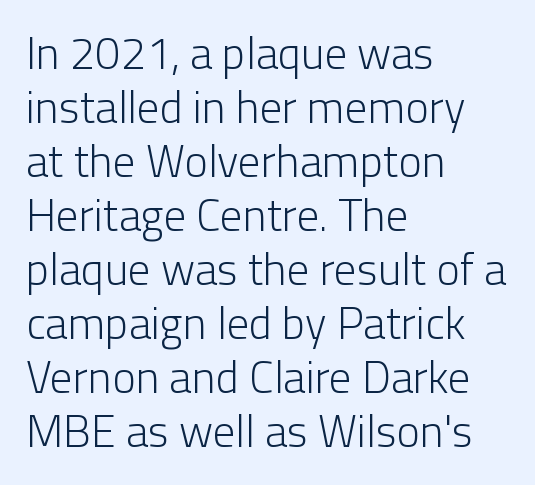
Q: Is the text bold? A: No.
Q: Is the text italic (slanted)? A: No, it is upright.
Q: Is the typeface a serif or a sans-serif typeface? A: Sans-serif.
Q: Is the text underlined? A: No.
Q: How is the paragraph aligned? A: Left-aligned.
Q: Is the spacing between letters normal or unusually wide? A: Normal.
Q: Width (condensed, normal, or wide)? A: Normal.
Q: Stroke contrast? A: Low.
Q: x-height? A: Medium.
Q: Monospaced? A: No.
